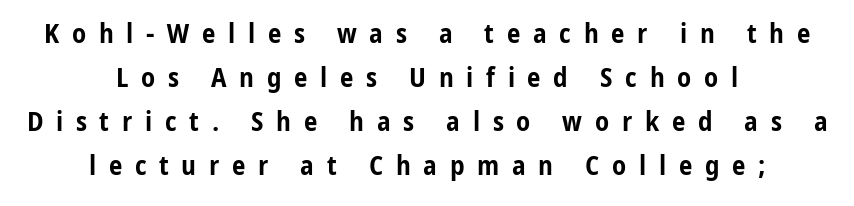
Q: Is the text bold? A: Yes.
Q: Is the text italic (slanted)? A: No, it is upright.
Q: Is the text underlined? A: No.
Q: How is the paragraph aligned? A: Centered.
Q: Is the spacing between letters normal or unusually wide? A: Unusually wide.
Q: Is the spacing between lines tight, normal or loose? A: Normal.
